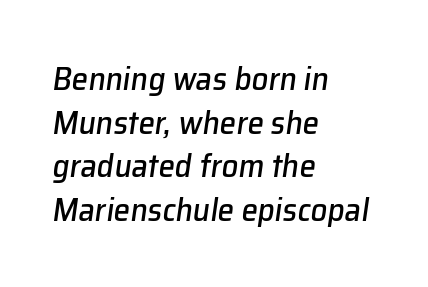
{"italic": "yes", "lean": "right", "slant_degrees": 8, "width": "normal", "stroke_contrast": "low", "x_height": "medium", "monospaced": "no", "underline": "no", "align": "left", "line_spacing": "normal", "line_spacing_ratio": 1.32, "letter_spacing": "normal", "letter_spacing_em": 0.0, "glyph_px": 33}
